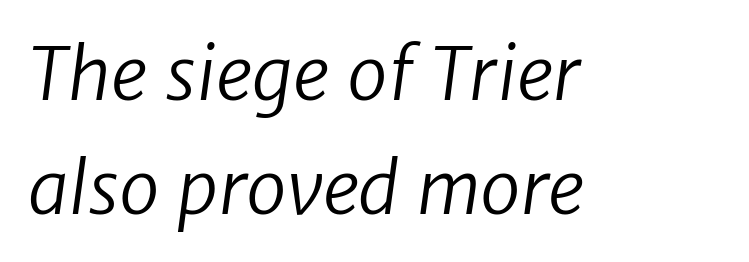
You could not count columns in this text — the font is proportionally spaced. Regarding leading, the lines here are spaced in the standard way. Nothing sits at the stroke ends, so this counts as sans-serif. Between one letter and the next there's only the usual sliver of space. Plain, unruled lines of type. The rag falls on the right side of this text block.
